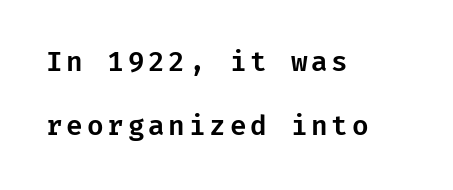
The image shows 27 px text type, upright; set left-aligned, loose line spacing (2.36x), not underlined.
